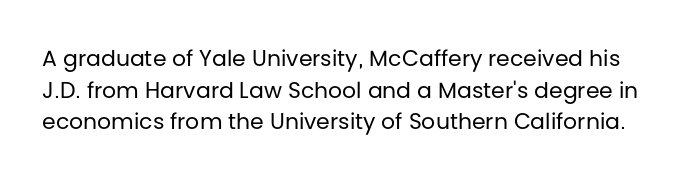
{"italic": "no", "bold": "no", "underline": "no", "line_spacing": "normal", "line_spacing_ratio": 1.44, "letter_spacing": "normal", "letter_spacing_em": 0.0, "glyph_px": 22}
